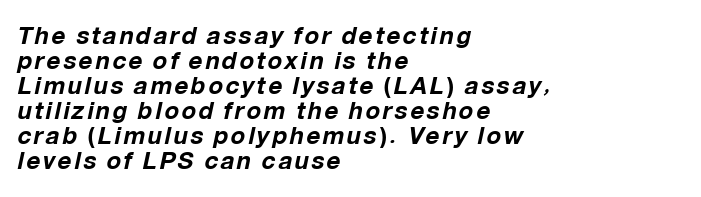
The image shows 24 px bold type, italic (leaning right); set left-aligned, tight line spacing (1.04x), not underlined.
